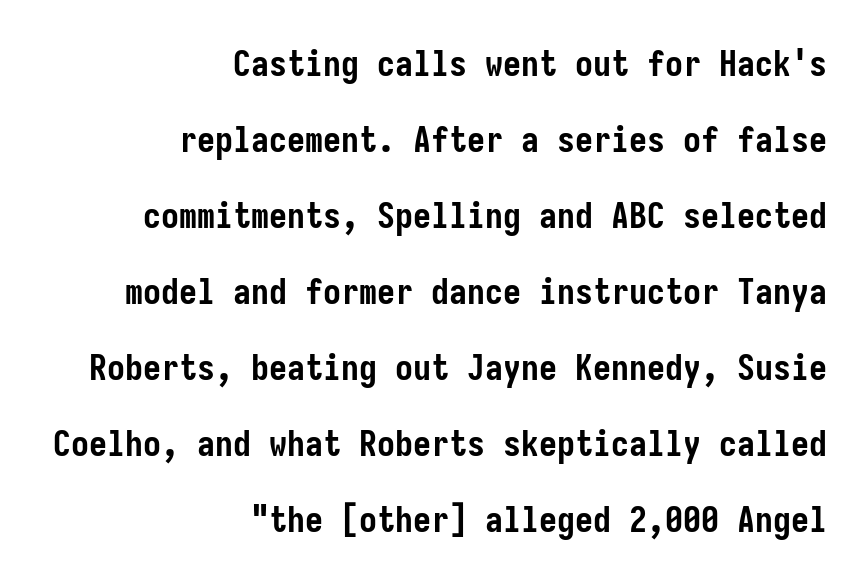
{"serif": "no", "italic": "no", "bold": "yes", "weight": "semibold", "width": "condensed", "stroke_contrast": "low", "x_height": "medium", "underline": "no", "align": "right", "line_spacing": "loose", "line_spacing_ratio": 2.11, "letter_spacing": "normal", "letter_spacing_em": 0.0, "glyph_px": 36}
